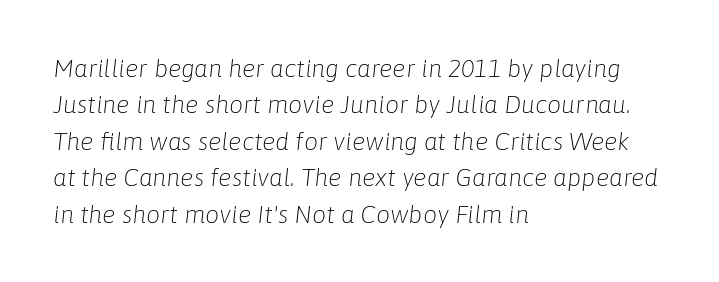
The image shows 25 px text type, italic (leaning right); set left-aligned, normal line spacing (1.46x), normal letter spacing, not underlined.
